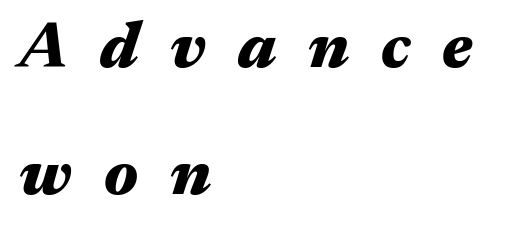
The image shows 65 px heavy, wide type, italic (leaning right); set left-aligned, loose line spacing (1.96x), unusually wide letter spacing (+0.49 em), not underlined; medium stroke contrast and a medium x-height.
